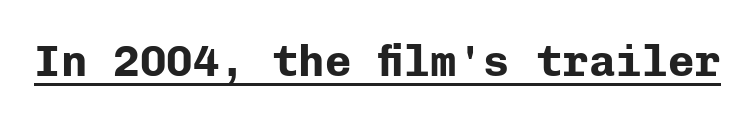
{"serif": "no", "italic": "no", "bold": "yes", "weight": "bold", "width": "normal", "stroke_contrast": "low", "x_height": "medium", "monospaced": "yes", "underline": "yes", "letter_spacing": "normal", "letter_spacing_em": 0.0, "glyph_px": 44}
